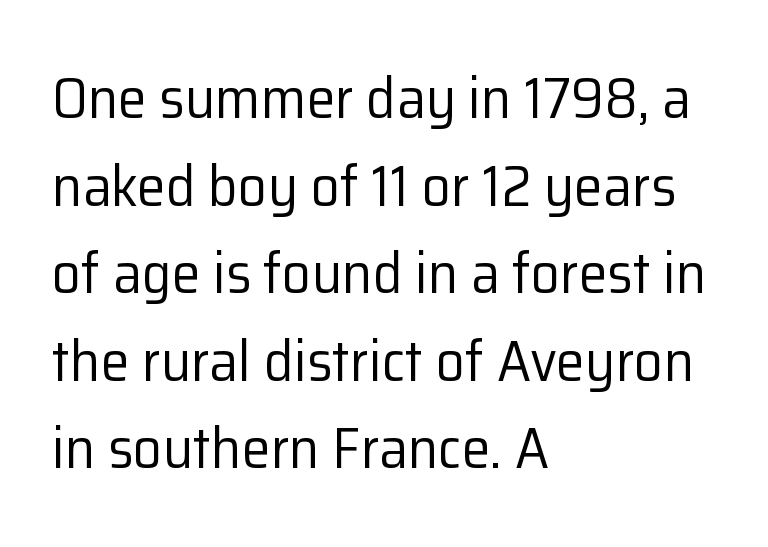
{"serif": "no", "italic": "no", "bold": "no", "weight": "regular", "width": "normal", "stroke_contrast": "low", "x_height": "medium", "monospaced": "no", "underline": "no", "align": "left", "line_spacing": "normal", "line_spacing_ratio": 1.51, "letter_spacing": "normal", "letter_spacing_em": 0.0, "glyph_px": 58}
